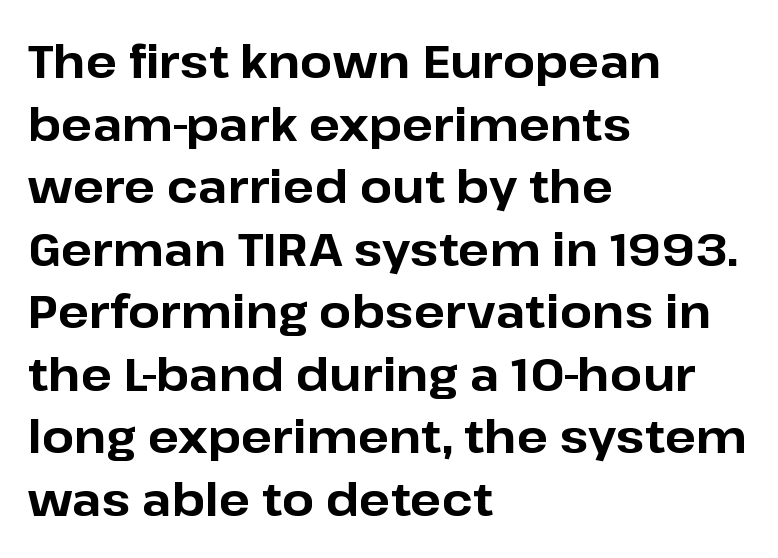
{"serif": "no", "italic": "no", "bold": "yes", "weight": "bold", "width": "normal", "stroke_contrast": "low", "x_height": "medium", "monospaced": "no", "underline": "no", "align": "left", "line_spacing": "normal", "line_spacing_ratio": 1.36, "letter_spacing": "normal", "letter_spacing_em": 0.0, "glyph_px": 46}
